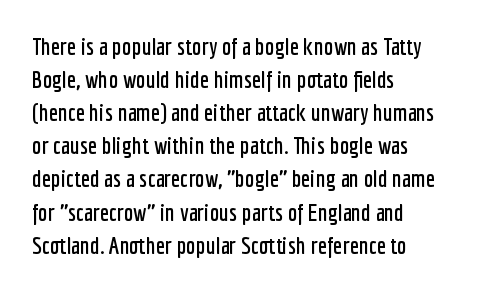
The image shows 24 px text type, upright; set left-aligned, normal line spacing (1.38x), normal letter spacing, not underlined.
